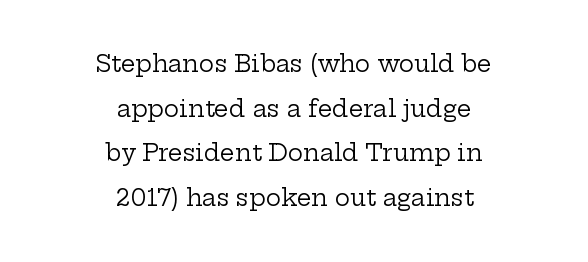
{"italic": "no", "bold": "no", "underline": "no", "align": "center", "line_spacing": "loose", "line_spacing_ratio": 1.94, "letter_spacing": "normal", "letter_spacing_em": 0.0, "glyph_px": 23}
